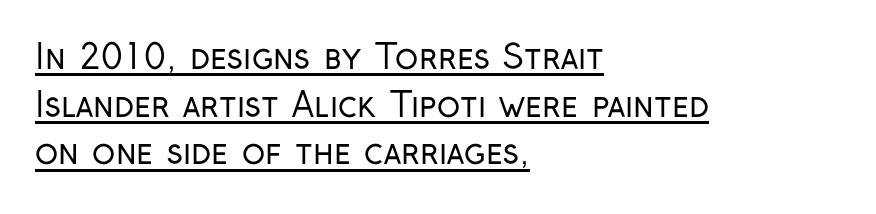
{"serif": "no", "italic": "no", "bold": "no", "weight": "regular", "width": "condensed", "stroke_contrast": "low", "x_height": "medium", "monospaced": "no", "underline": "yes", "align": "left", "line_spacing": "normal", "line_spacing_ratio": 1.4, "letter_spacing": "normal", "letter_spacing_em": 0.0, "glyph_px": 34}
